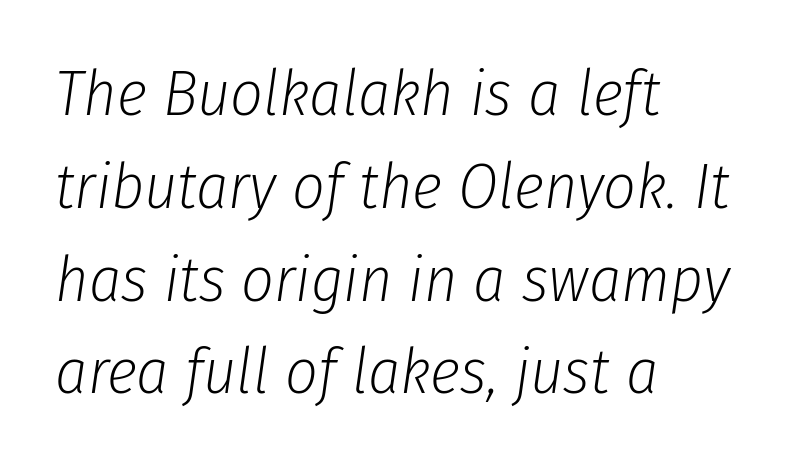
Descenders are the only things crossing below the line. Look at the tracking — it's just the regular setting, nothing added. One glance says typical: line gaps are just what's usual. This sample is left-justified, so line endings fall wherever the words run out.
